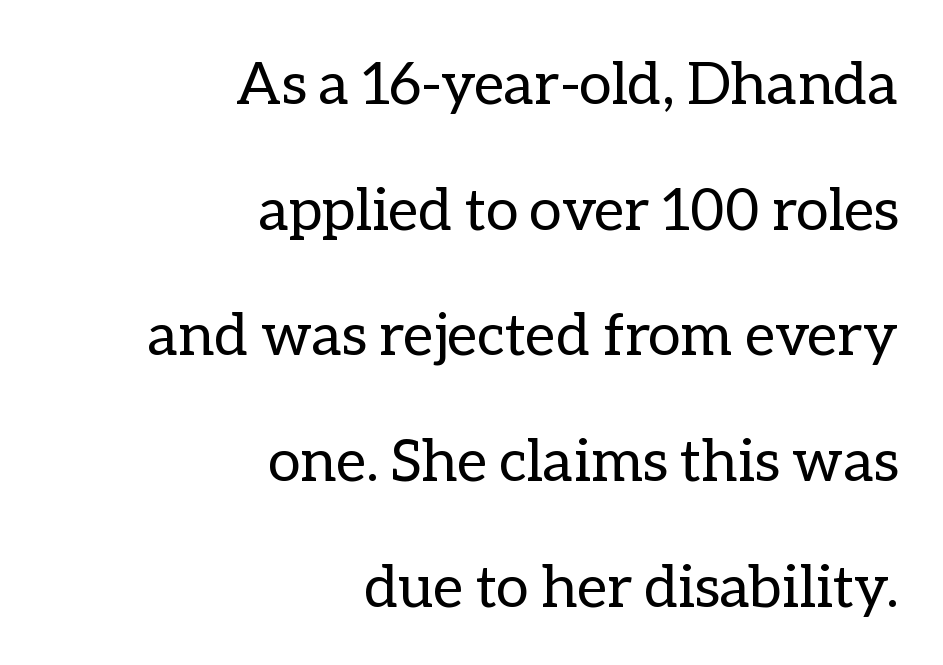
{"italic": "no", "bold": "no", "weight": "regular", "width": "normal", "stroke_contrast": "low", "x_height": "medium", "monospaced": "no", "underline": "no", "align": "right", "line_spacing": "loose", "line_spacing_ratio": 2.13, "letter_spacing": "normal", "letter_spacing_em": 0.0, "glyph_px": 59}
